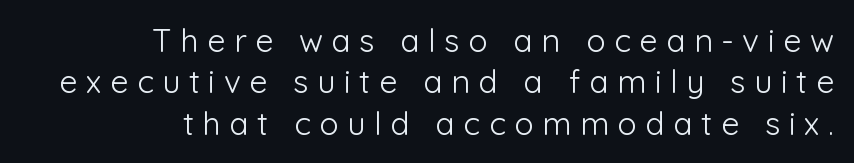
Is there much room between lines? A standard amount, neither cramped nor airy. Check under the words: just untouched page. Line endings align vertically; line beginnings do not. Weight: not bold — regular or lighter. Is there any slant? The stems are plumb. This sample uses expanded letter spacing, leaving extra air between glyphs.
